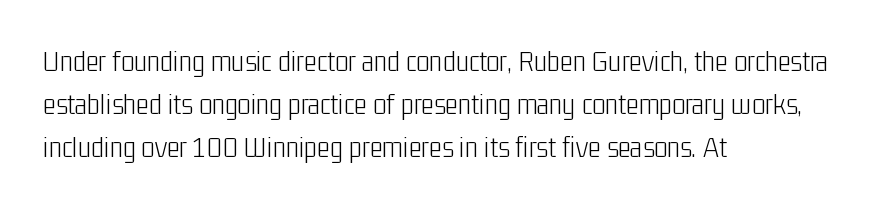
This rendering leaves character spacing at its baseline value. The paragraph has a hard left edge and a soft right edge. What's the leading like? Ordinary, nothing unusual. Each row of text sits above clean, open space. Every character sits straight up, as roman type does. Here the designer chose a conventional face with non-uniform glyph widths.
